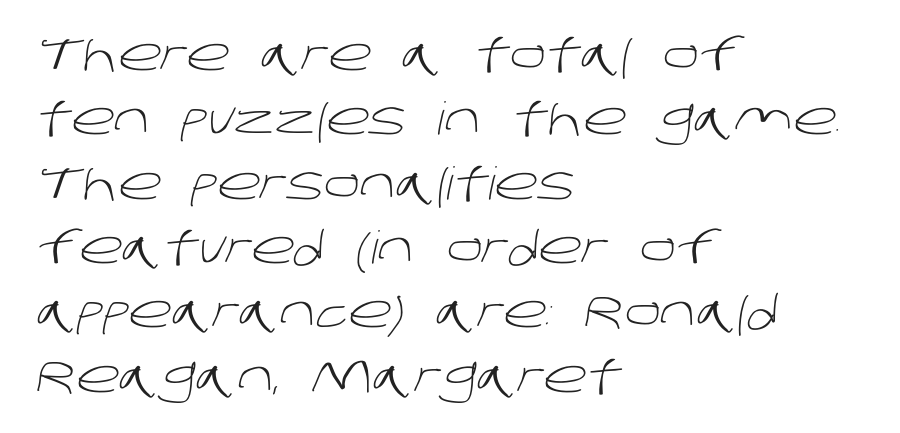
{"serif": "no", "bold": "no", "weight": "light", "width": "normal", "stroke_contrast": "low", "x_height": "large", "monospaced": "no", "underline": "no", "align": "left", "line_spacing": "normal", "line_spacing_ratio": 1.43, "letter_spacing": "normal", "letter_spacing_em": 0.0, "glyph_px": 45}
